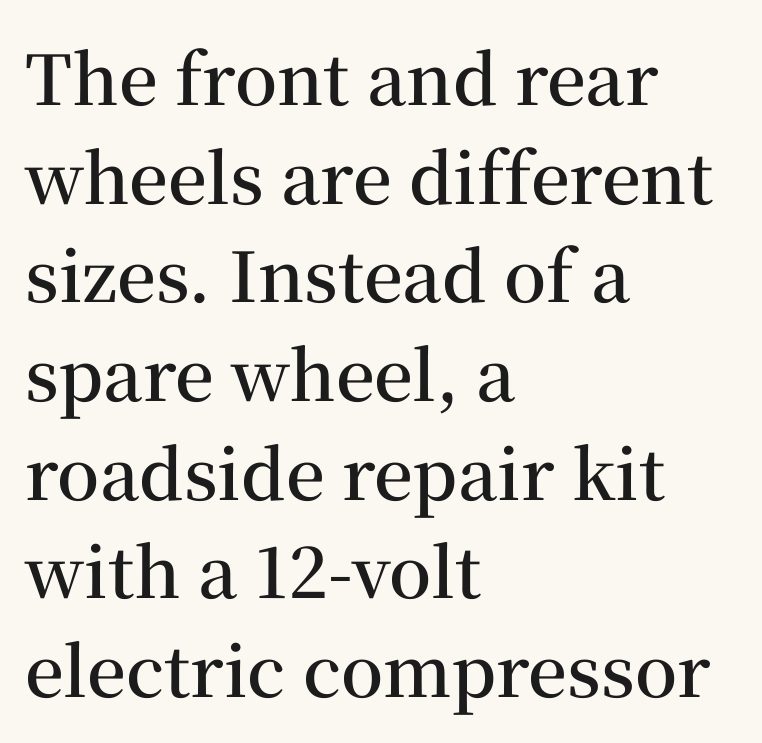
The designer went with a serif here, giving each stem small feet. Visually the block forms a straight wall on the left and a jagged coastline on the right. Upright lettering throughout. The face used here is proportionally spaced, like ordinary book or web type. Is the letter spacing exaggerated? No — it looks like the ordinary default. Type without underlining.
